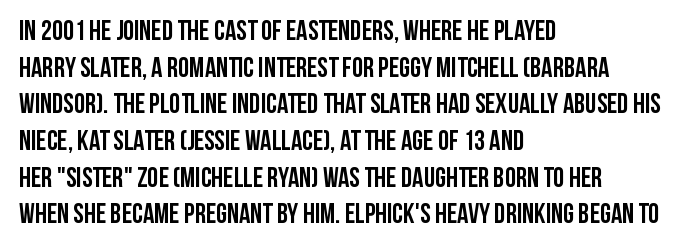
The image shows 28 px semibold, condensed sans-serif type, upright; set left-aligned, normal line spacing (1.31x), normal letter spacing, not underlined; low stroke contrast and a large x-height.
